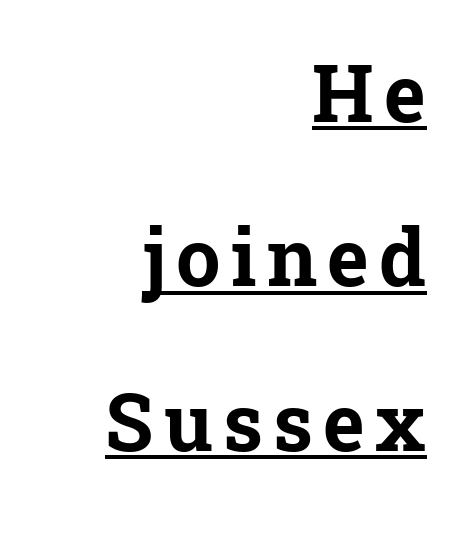
The image shows 79 px bold serif type, upright; set right-aligned, loose line spacing (2.08x), underlined; low stroke contrast and a medium x-height.
